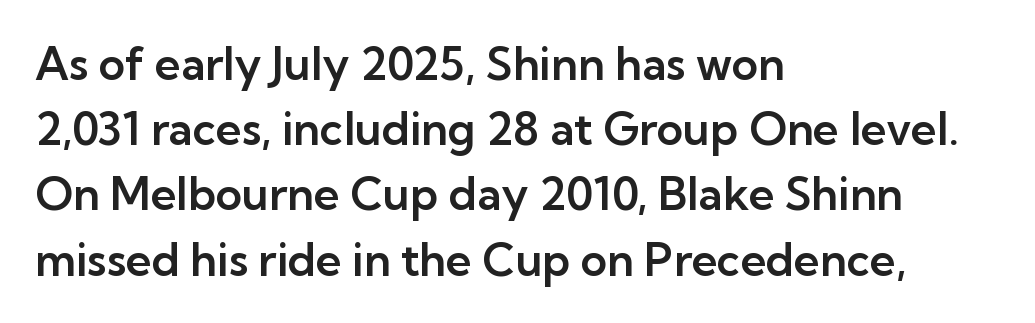
{"serif": "no", "italic": "no", "width": "normal", "stroke_contrast": "low", "x_height": "medium", "monospaced": "no", "underline": "no", "align": "left", "line_spacing": "normal", "line_spacing_ratio": 1.45, "letter_spacing": "normal", "letter_spacing_em": 0.0, "glyph_px": 45}
